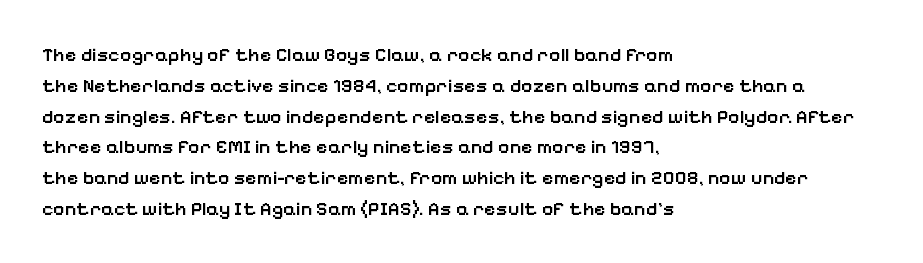
Q: Is the text bold? A: Semi-bold.
Q: Is the text italic (slanted)? A: No, it is upright.
Q: Is the text underlined? A: No.
Q: How is the paragraph aligned? A: Left-aligned.
Q: Is the spacing between letters normal or unusually wide? A: Normal.
Q: Is the spacing between lines tight, normal or loose? A: Normal.
